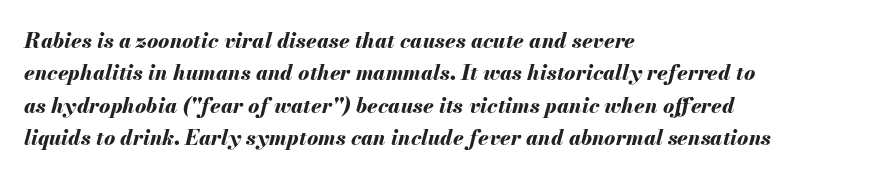
Q: Is the text bold? A: Yes.
Q: Is the text italic (slanted)? A: Yes, it leans right by about 13 degrees.
Q: Is the text underlined? A: No.
Q: How is the paragraph aligned? A: Left-aligned.
Q: Is the spacing between letters normal or unusually wide? A: Normal.
Q: Is the spacing between lines tight, normal or loose? A: Normal.
